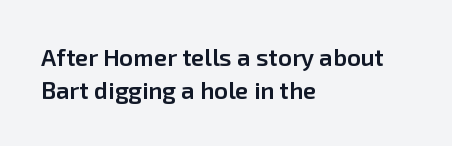
{"italic": "no", "bold": "semi", "underline": "no", "align": "left", "line_spacing": "normal", "line_spacing_ratio": 1.39, "letter_spacing": "normal", "letter_spacing_em": 0.0, "glyph_px": 24}
